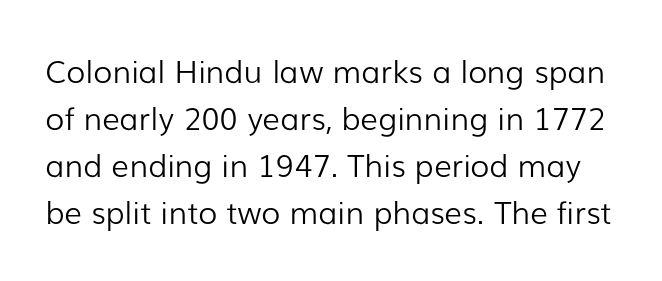
{"serif": "no", "italic": "no", "bold": "no", "weight": "light", "width": "normal", "stroke_contrast": "low", "x_height": "medium", "monospaced": "no", "underline": "no", "line_spacing": "normal", "line_spacing_ratio": 1.52, "letter_spacing": "normal", "letter_spacing_em": 0.0, "glyph_px": 31}
